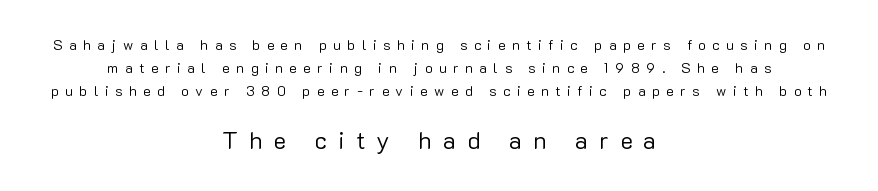
The image shows 24 px text type, upright; set centered, normal line spacing (1.63x), unusually wide letter spacing (+0.47 em), not underlined; the second (bottom) block is 1.71x larger.
